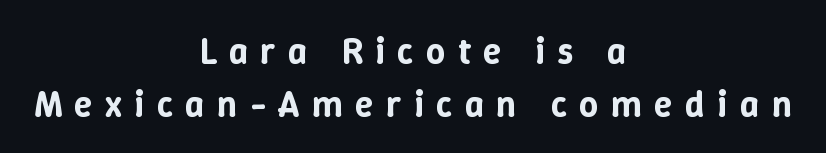
{"italic": "no", "width": "normal", "stroke_contrast": "low", "x_height": "medium", "monospaced": "no", "underline": "no", "align": "center", "line_spacing": "normal", "line_spacing_ratio": 1.43, "letter_spacing": "wide", "letter_spacing_em": 0.34, "glyph_px": 37}
